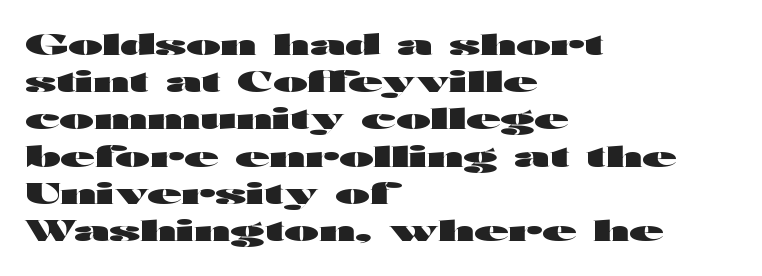
This sample uses plain, unmodified letter spacing. These lines are composed in type without serifs. Rule under the text: the space is simply empty. Every row of glyphs begins at an identical x-position on the left. Upright lettering throughout.
